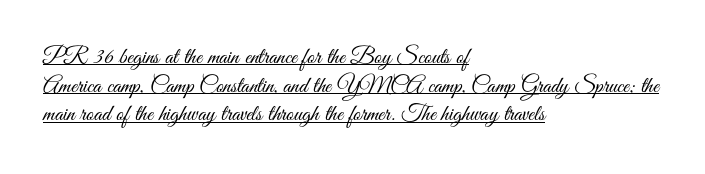
{"bold": "no", "underline": "yes", "align": "left", "line_spacing": "normal", "line_spacing_ratio": 1.25, "letter_spacing": "normal", "letter_spacing_em": 0.0, "glyph_px": 23}
